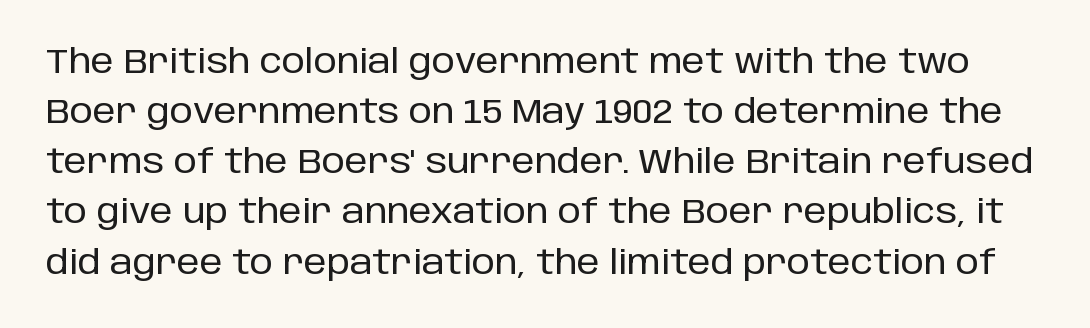
Looks like regular typesetting: each glyph gets only the width it needs. The rendering keeps characters at their native spacing. This sample uses a sans-serif face. The vertical gap from one line to the next is medium. Letters rest on an invisible, unmarked baseline.
